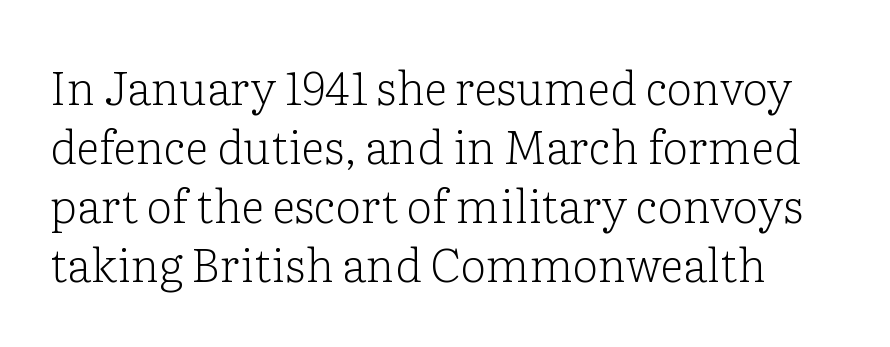
{"serif": "yes", "italic": "no", "bold": "no", "weight": "light", "width": "normal", "stroke_contrast": "low", "x_height": "medium", "monospaced": "no", "underline": "no", "line_spacing": "normal", "line_spacing_ratio": 1.28, "letter_spacing": "normal", "letter_spacing_em": 0.0, "glyph_px": 46}
